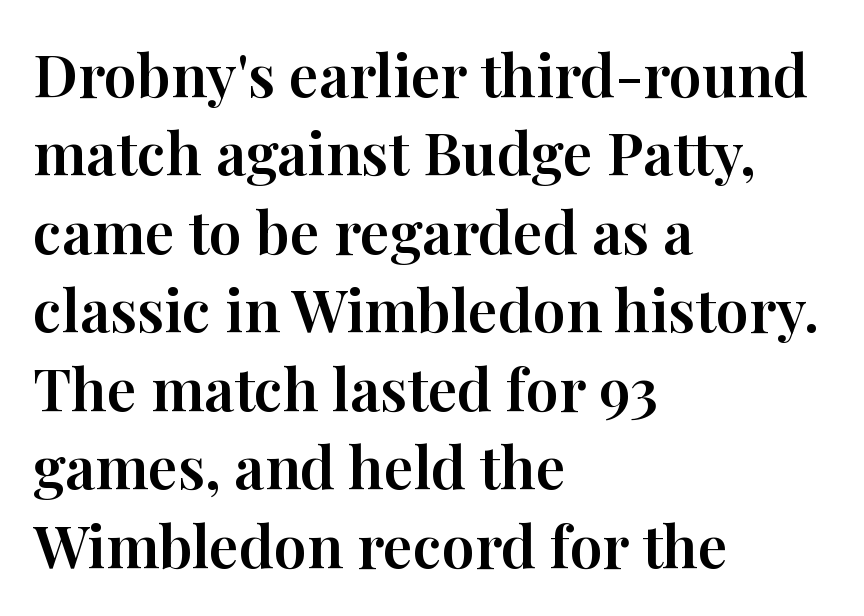
The compositor pushed each line to the left boundary. You could not count columns in this text — the font is proportionally spaced. The typography opts for an upright posture over an oblique one. Spacing between characters is what you'd get straight out of the box. Has an underline been added? It has not. This sample keeps an unexceptional amount of space between lines.
